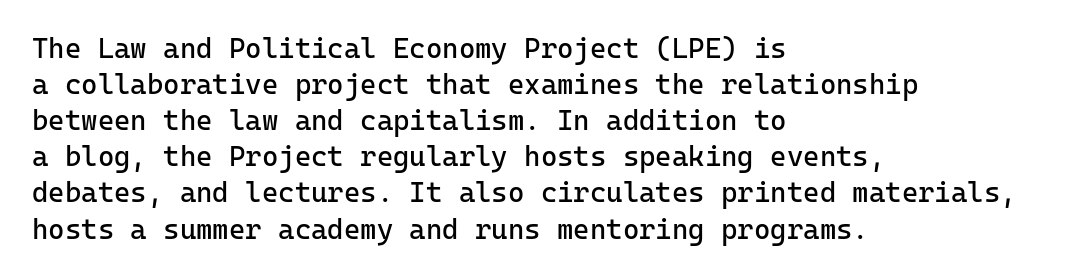
The image shows 28 px regular-weight sans-serif type, upright, monospaced; set left-aligned, normal line spacing (1.29x), normal letter spacing, not underlined; low stroke contrast and a medium x-height.
